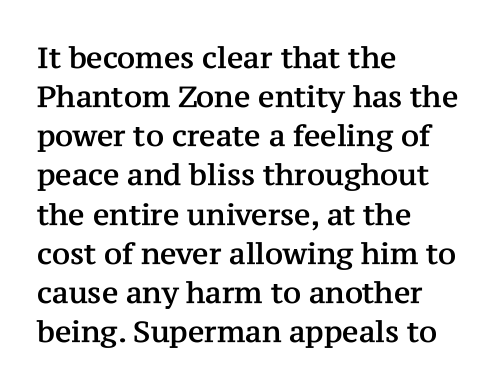
The image shows 29 px serif type, upright; set left-aligned, normal line spacing (1.35x), normal letter spacing, not underlined; medium stroke contrast and a medium x-height.
